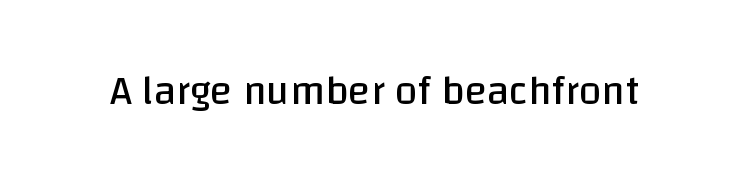
Q: Is the text bold? A: No.
Q: Is the text italic (slanted)? A: No, it is upright.
Q: Is the typeface a serif or a sans-serif typeface? A: Sans-serif.
Q: Is the text underlined? A: No.
Q: Is the spacing between letters normal or unusually wide? A: Normal.
Q: Width (condensed, normal, or wide)? A: Normal.
Q: Stroke contrast? A: Low.
Q: x-height? A: Large.
Q: Monospaced? A: No.
